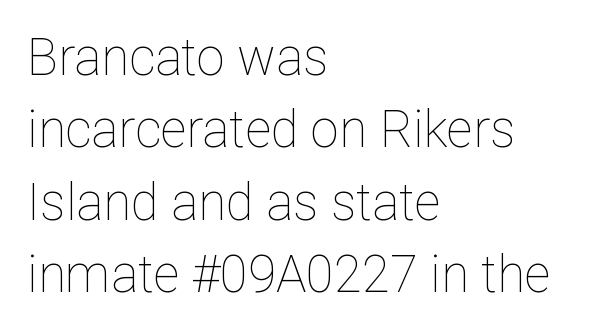
The image shows 51 px thin type, upright; set left-aligned, normal line spacing (1.42x), normal letter spacing, not underlined; low stroke contrast and a medium x-height.
